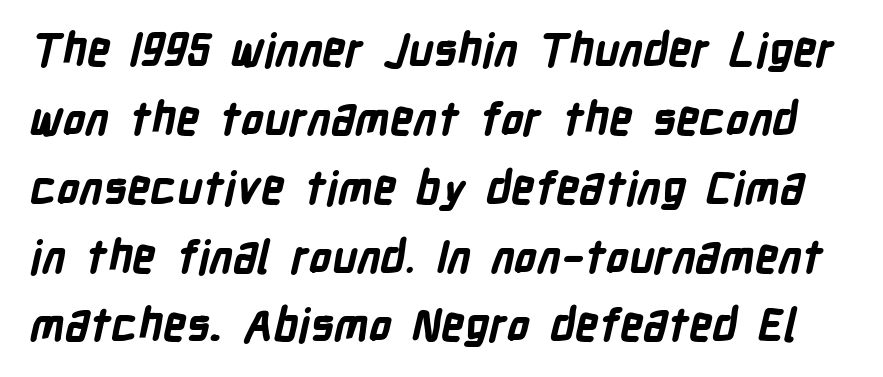
{"serif": "no", "bold": "yes", "weight": "bold", "width": "condensed", "stroke_contrast": "low", "x_height": "medium", "monospaced": "no", "underline": "no", "line_spacing": "normal", "line_spacing_ratio": 1.53, "letter_spacing": "normal", "letter_spacing_em": 0.0, "glyph_px": 45}
